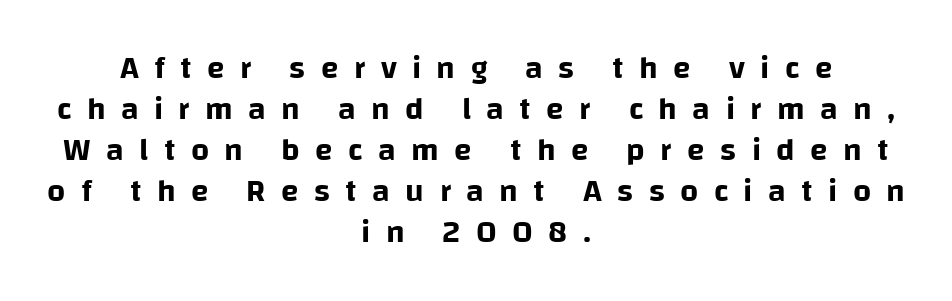
These lines stack symmetrically, like a column narrowing and widening about its center. Notice how the stems are strictly vertical — no italics here. Check the space under the baseline: it is left empty. Spacing verdict: proportional, widths tailored to each character. The glyphs in this specimen are sans serif.
